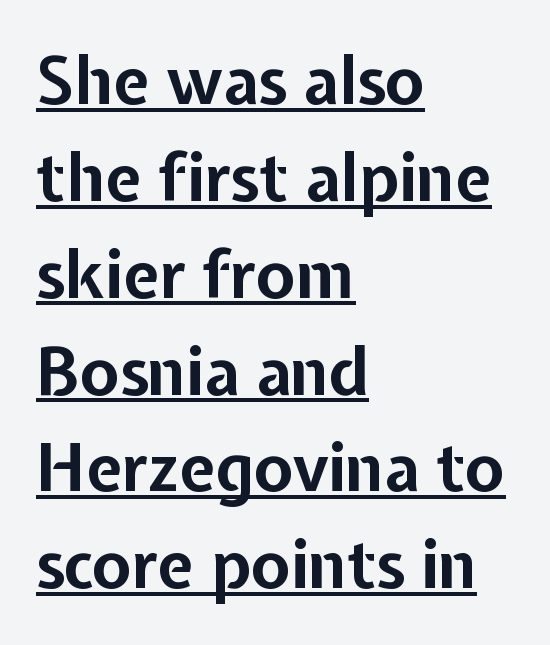
The image shows 65 px bold sans-serif type, upright; set left-aligned, normal line spacing (1.49x), normal letter spacing, underlined; low stroke contrast and a medium x-height.
